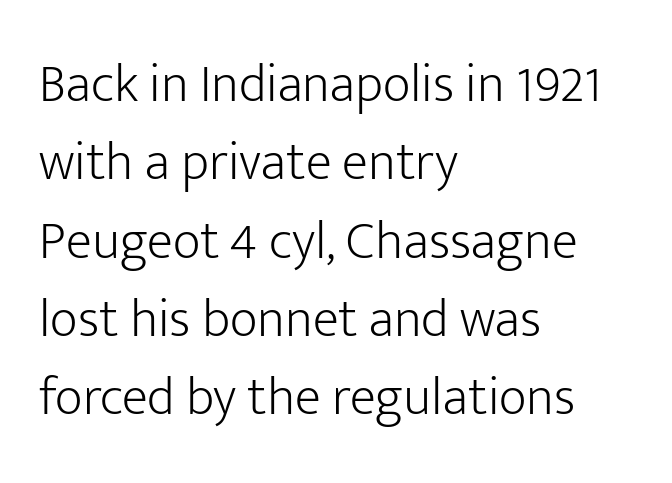
{"serif": "no", "italic": "no", "bold": "no", "weight": "light", "width": "normal", "stroke_contrast": "low", "x_height": "medium", "monospaced": "no", "underline": "no", "align": "left", "line_spacing": "normal", "line_spacing_ratio": 1.45, "letter_spacing": "normal", "letter_spacing_em": 0.0, "glyph_px": 54}
